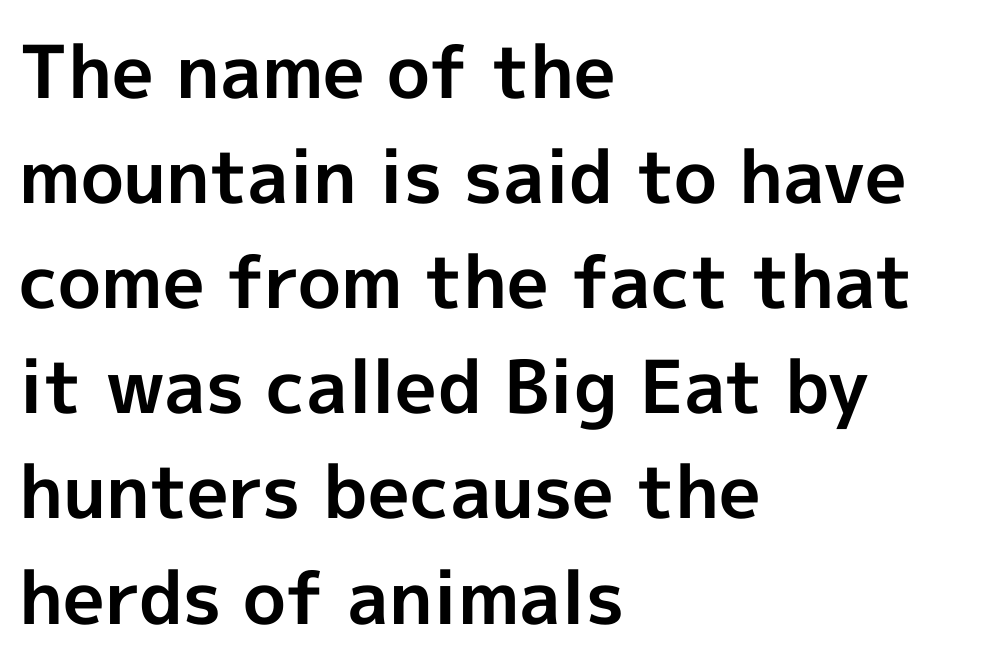
This sample keeps an unexceptional amount of space between lines. The lettering stays uniformly vertical, giving the passage a roman look. The rendering uses natural spacing where letterforms have individual widths. A typesetter would label this face a sans. Weight: bold.
